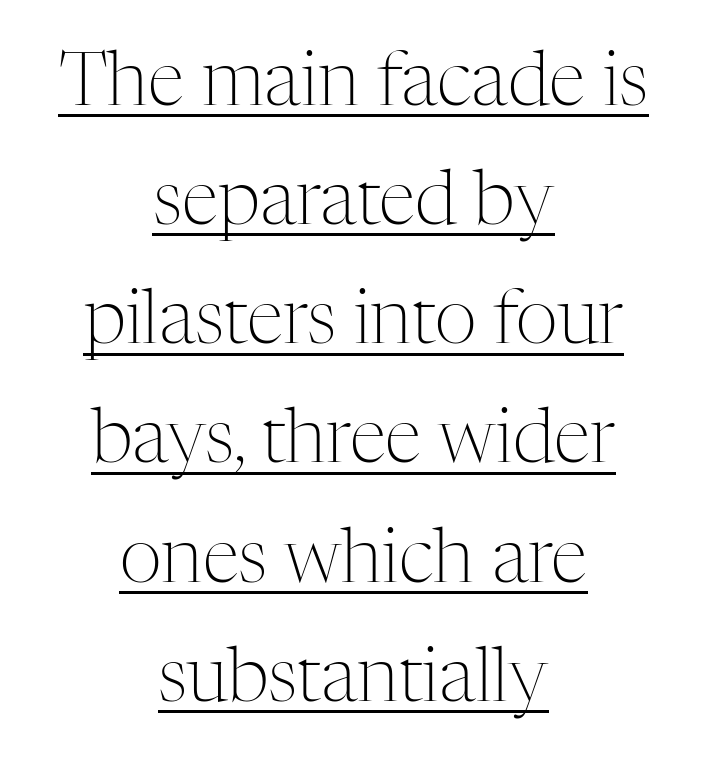
{"serif": "yes", "italic": "no", "bold": "no", "weight": "light", "width": "normal", "stroke_contrast": "medium", "x_height": "medium", "monospaced": "no", "underline": "yes", "align": "center", "line_spacing": "normal", "line_spacing_ratio": 1.61, "letter_spacing": "normal", "letter_spacing_em": 0.0, "glyph_px": 74}
